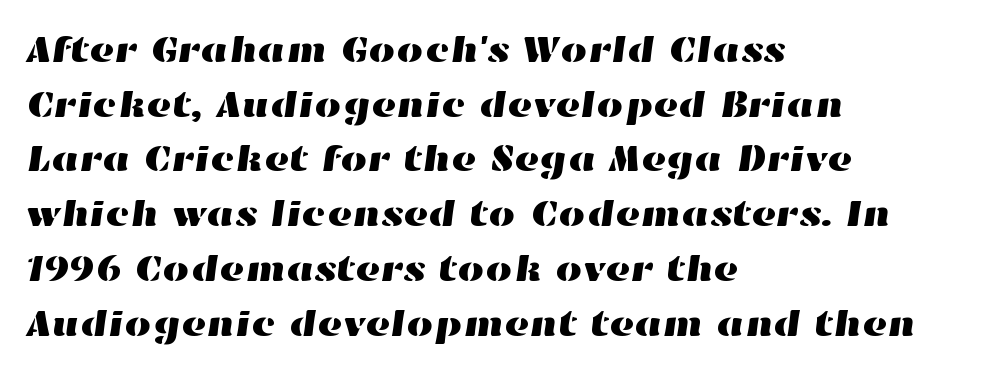
The vertical gap from one line to the next is medium. Nobody drew a line under any word here. Layout note: lines flush left. Proportional: the letters do not fall into vertical columns. Here the glyphs are tracked normally, forming tight word shapes.
